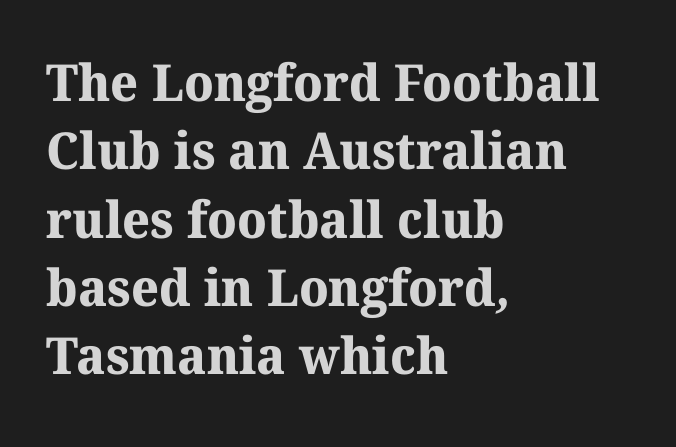
Stroke thickness is high; the sample reads as a true bold. There is no visible air inserted between adjacent glyphs. The foot of each line stays bare and open. These lines are composed in type with serifs. One glance says typical: line gaps are just what's usual.
